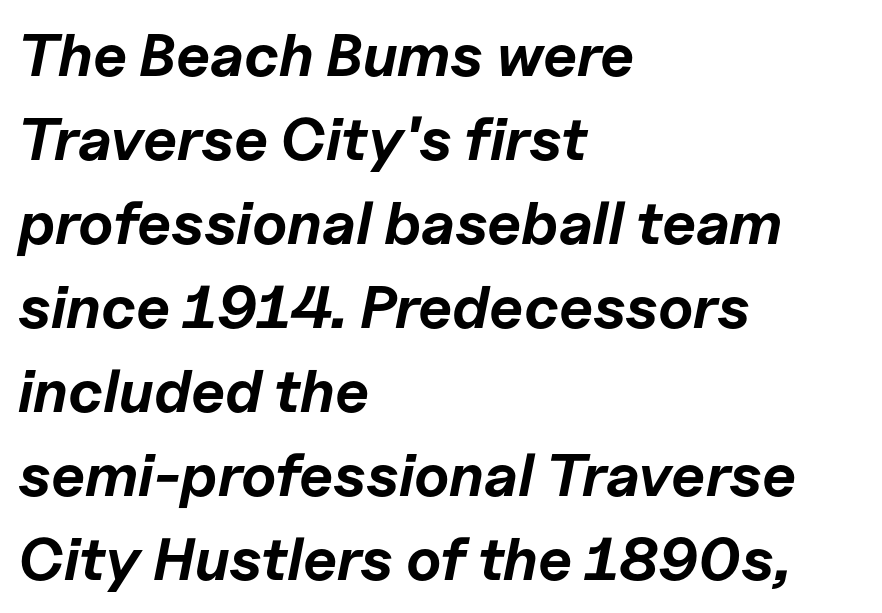
{"italic": "yes", "lean": "right", "slant_degrees": 11, "bold": "yes", "weight": "bold", "width": "normal", "stroke_contrast": "low", "x_height": "medium", "monospaced": "no", "underline": "no", "align": "left", "line_spacing": "normal", "line_spacing_ratio": 1.4, "letter_spacing": "normal", "letter_spacing_em": 0.0, "glyph_px": 60}
